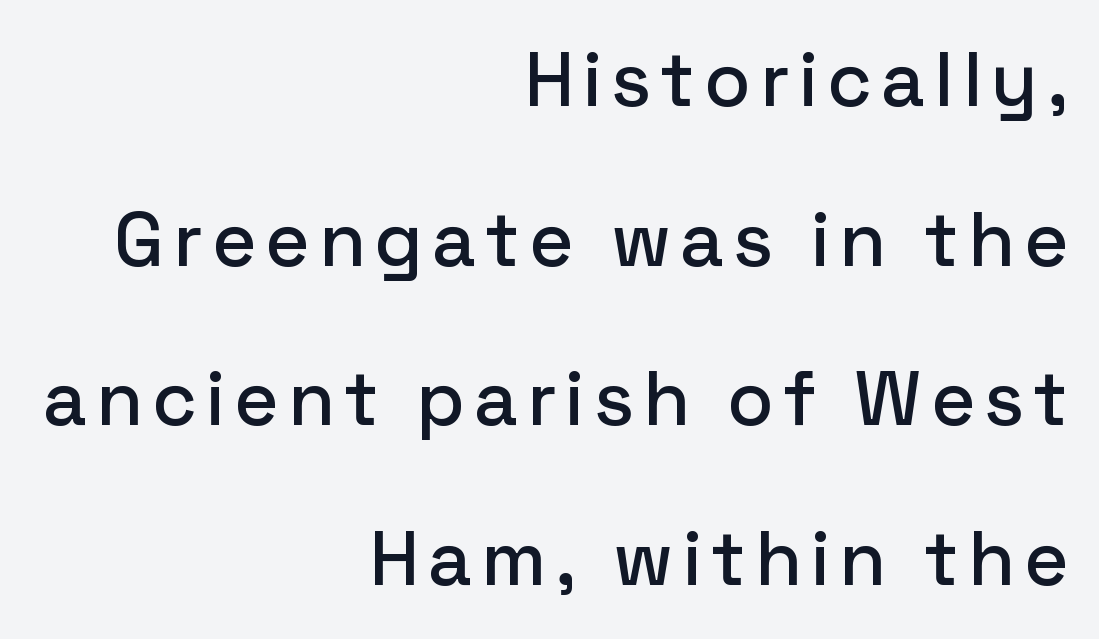
Q: Is the text italic (slanted)? A: No, it is upright.
Q: Is the typeface a serif or a sans-serif typeface? A: Sans-serif.
Q: Is the text underlined? A: No.
Q: How is the paragraph aligned? A: Right-aligned.
Q: Is the spacing between lines tight, normal or loose? A: Loose.
Q: Width (condensed, normal, or wide)? A: Normal.
Q: Stroke contrast? A: Low.
Q: x-height? A: Medium.
Q: Monospaced? A: No.
